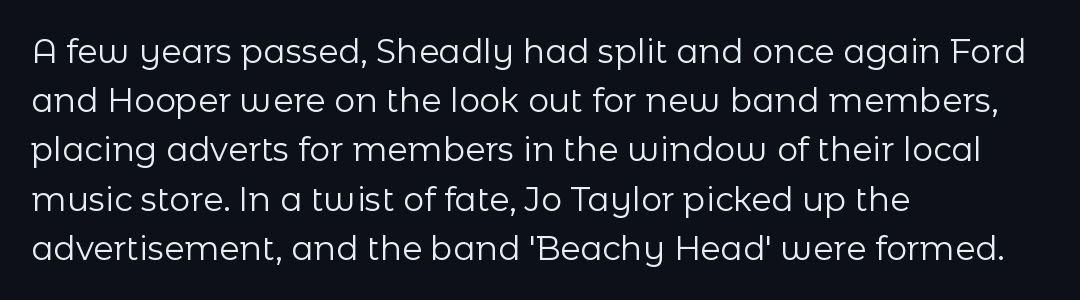
The weight tops out at a normal text grade. The rendering anchors every line to the left-hand side. Any mark beneath the type? The region is blank. Every character sits straight up, as roman type does.
